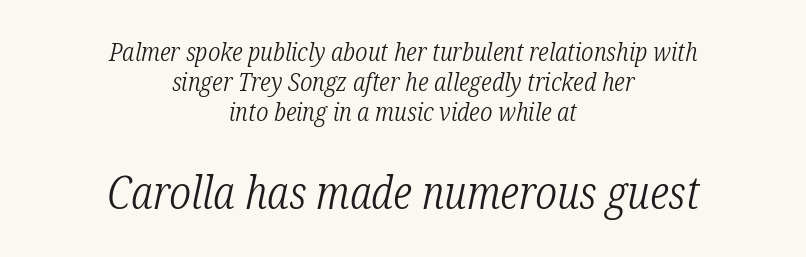
Q: Is the text bold? A: No.
Q: Is the text italic (slanted)? A: Yes, it leans right by about 12 degrees.
Q: Is the typeface a serif or a sans-serif typeface? A: Serif.
Q: Is the text underlined? A: No.
Q: How is the paragraph aligned? A: Centered.
Q: Is the spacing between letters normal or unusually wide? A: Normal.
Q: Is the spacing between lines tight, normal or loose? A: Tight.
Q: Which block of text is set in a larger size, the first (top) or the second (bottom)? A: The second (bottom) one.
Q: Width (condensed, normal, or wide)? A: Condensed.
Q: Stroke contrast? A: Low.
Q: x-height? A: Medium.
Q: Monospaced? A: No.
